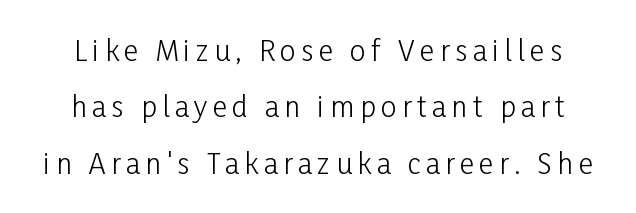
The image shows 28 px light, condensed sans-serif type, upright; set loose line spacing (2.01x), unusually wide letter spacing (+0.2 em), not underlined; low stroke contrast and a medium x-height.
